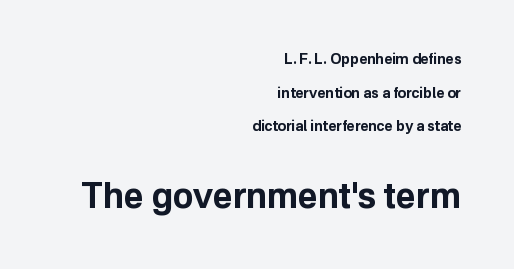
The rendering shows plain stroke endings on the letterforms — a sans-serif design. Strokes here are thick enough to call this a true bold. The rendering anchors every line to the right-hand side. Vertical strokes here are truly vertical. The block of text is sparse from top to bottom, with ample space between rows.
